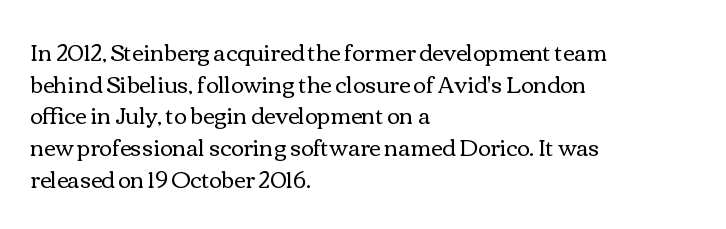
{"italic": "no", "bold": "no", "underline": "no", "align": "left", "line_spacing": "normal", "line_spacing_ratio": 1.44, "letter_spacing": "normal", "letter_spacing_em": 0.0, "glyph_px": 22}
